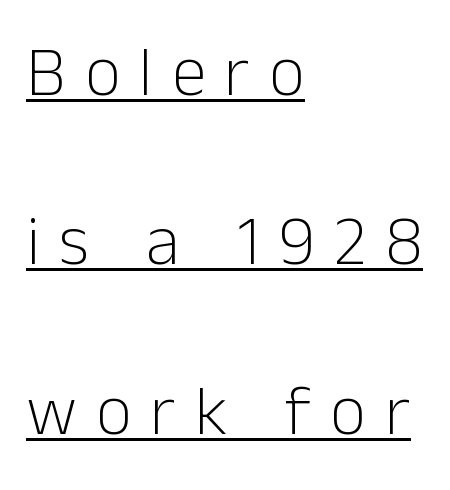
{"serif": "no", "italic": "no", "bold": "no", "weight": "light", "width": "normal", "stroke_contrast": "low", "x_height": "medium", "monospaced": "no", "underline": "yes", "align": "left", "line_spacing": "loose", "line_spacing_ratio": 2.42, "letter_spacing": "wide", "letter_spacing_em": 0.27, "glyph_px": 70}
